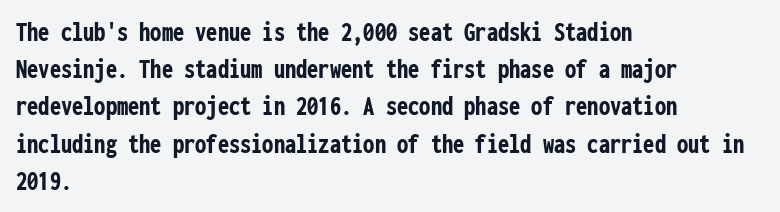
The image shows 28 px semibold, condensed sans-serif type, upright, monospaced; set left-aligned, normal line spacing (1.33x), normal letter spacing, not underlined; low stroke contrast and a medium x-height.
